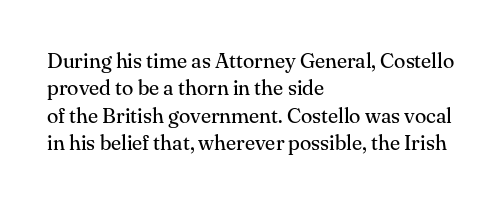
The image shows 21 px text type, upright; set left-aligned, normal line spacing (1.3x), normal letter spacing, not underlined.
